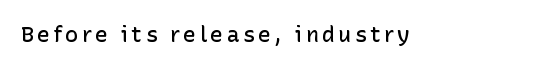
Ascenders rise straight up at ninety degrees. The specimen omits any rule beneath the text block's lines. Caption: semibold face, moderately heavy strokes.
